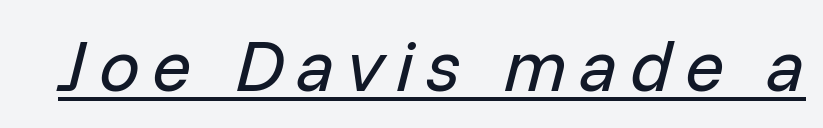
The image shows 73 px regular-weight type, italic (leaning right); set underlined; low stroke contrast and a medium x-height.
